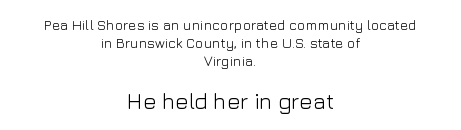
Q: Is the text bold? A: No.
Q: Is the text italic (slanted)? A: No, it is upright.
Q: Is the text underlined? A: No.
Q: How is the paragraph aligned? A: Centered.
Q: Is the spacing between letters normal or unusually wide? A: Normal.
Q: Is the spacing between lines tight, normal or loose? A: Normal.
Q: Which block of text is set in a larger size, the first (top) or the second (bottom)? A: The second (bottom) one.
